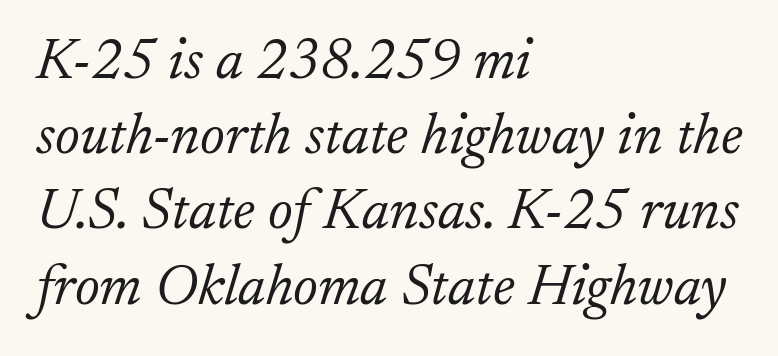
A bare baseline throughout the passage. The leading is moderate, giving the passage an even texture. The text was rendered using a seriffed face with decorative stroke endings. This sample uses an oblique cut, with every glyph tilted off the vertical. These lines keep a tight, regular rhythm from letter to letter.
